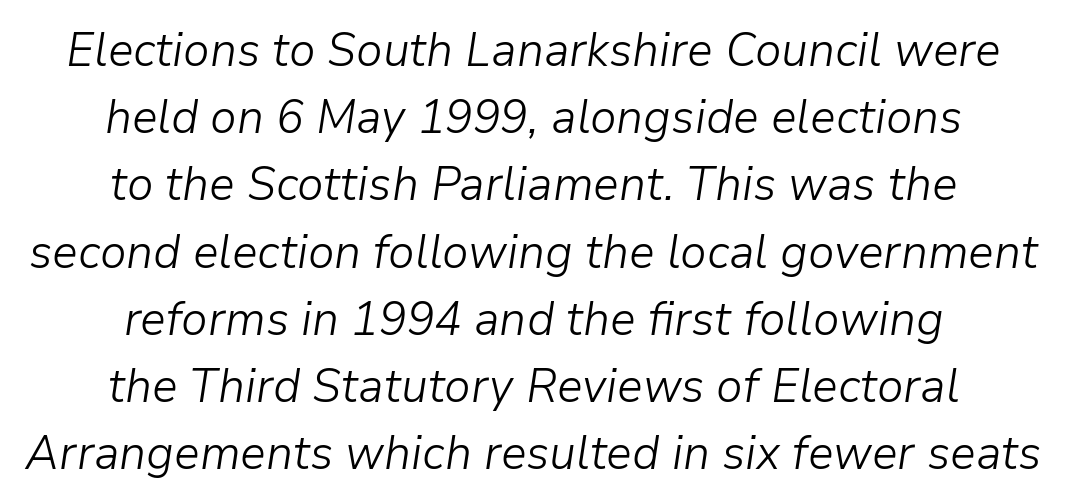
A bare baseline throughout the passage. Here the designer chose a conventional face with non-uniform glyph widths. These lines keep a tight, regular rhythm from letter to letter. Compared with ordinary roman type, these characters are visibly tilted. These lines are centered, leaving both edges ragged.
